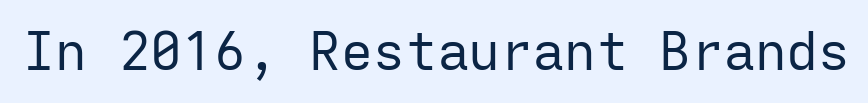
These lines keep a tight, regular rhythm from letter to letter. Just letters on the line, the space beneath them empty. Quick note: not italic, upright. Monospaced: the letters line up in strict vertical columns.
